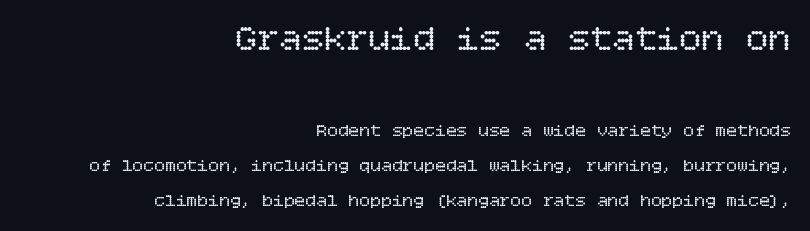
{"italic": "no", "bold": "no", "weight": "regular", "width": "normal", "stroke_contrast": "low", "x_height": "large", "underline": "no", "align": "right", "line_spacing": "loose", "line_spacing_ratio": 1.95, "letter_spacing": "normal", "letter_spacing_em": 0.0, "larger_block": "first", "size_ratio": 2.06, "glyph_px": 37}
